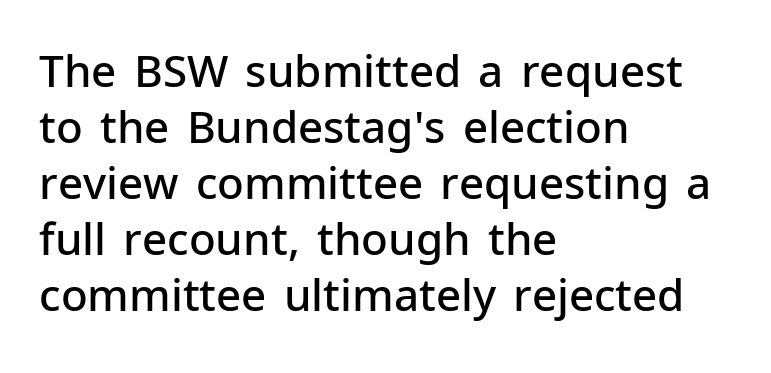
Q: Is the text bold? A: Semi-bold.
Q: Is the text italic (slanted)? A: No, it is upright.
Q: Is the typeface a serif or a sans-serif typeface? A: Sans-serif.
Q: Is the text underlined? A: No.
Q: How is the paragraph aligned? A: Left-aligned.
Q: Is the spacing between letters normal or unusually wide? A: Normal.
Q: Is the spacing between lines tight, normal or loose? A: Normal.
Q: Width (condensed, normal, or wide)? A: Normal.
Q: Stroke contrast? A: Low.
Q: x-height? A: Medium.
Q: Monospaced? A: No.
